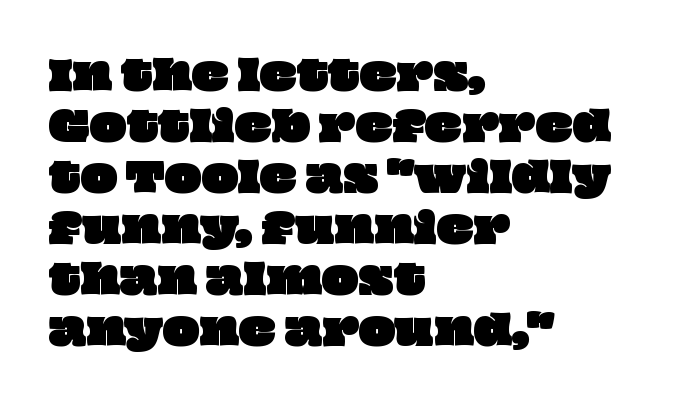
{"width": "wide", "stroke_contrast": "low", "x_height": "large", "monospaced": "no", "underline": "no", "align": "left", "line_spacing": "normal", "line_spacing_ratio": 1.31, "letter_spacing": "normal", "letter_spacing_em": 0.0, "glyph_px": 39}
